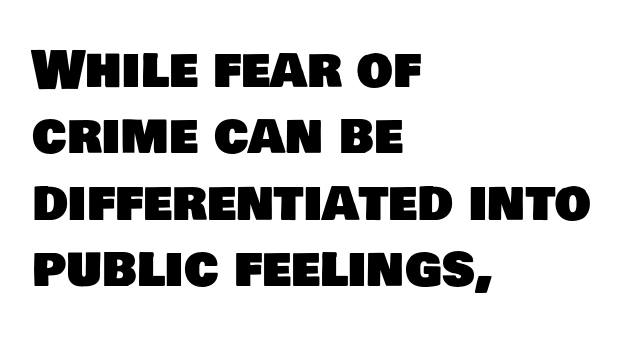
Q: Is the typeface a serif or a sans-serif typeface? A: Sans-serif.
Q: Is the text underlined? A: No.
Q: How is the paragraph aligned? A: Left-aligned.
Q: Is the spacing between letters normal or unusually wide? A: Normal.
Q: Is the spacing between lines tight, normal or loose? A: Normal.
Q: Width (condensed, normal, or wide)? A: Normal.
Q: Stroke contrast? A: Low.
Q: x-height? A: Large.
Q: Monospaced? A: No.
